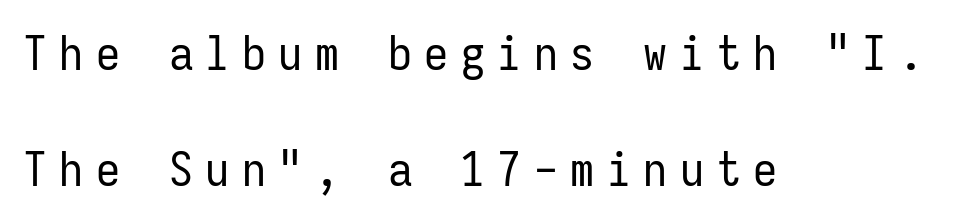
{"serif": "no", "italic": "no", "bold": "no", "weight": "regular", "width": "condensed", "stroke_contrast": "low", "x_height": "medium", "monospaced": "yes", "underline": "no", "align": "left", "line_spacing": "loose", "line_spacing_ratio": 2.41, "letter_spacing": "wide", "letter_spacing_em": 0.26, "glyph_px": 48}
